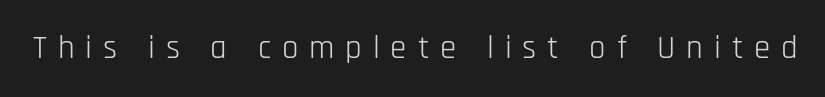
The image shows 33 px light, condensed sans-serif type, upright; set unusually wide letter spacing (+0.33 em), not underlined; low stroke contrast and a large x-height.
